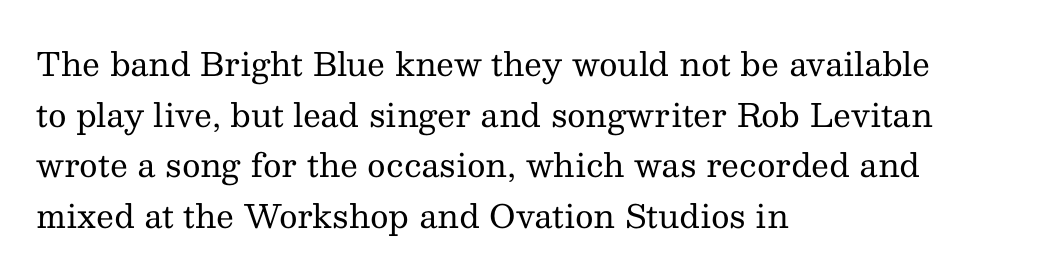
The image shows 32 px regular-weight serif type, upright; set left-aligned, normal line spacing (1.58x), normal letter spacing, not underlined; medium stroke contrast and a medium x-height.
